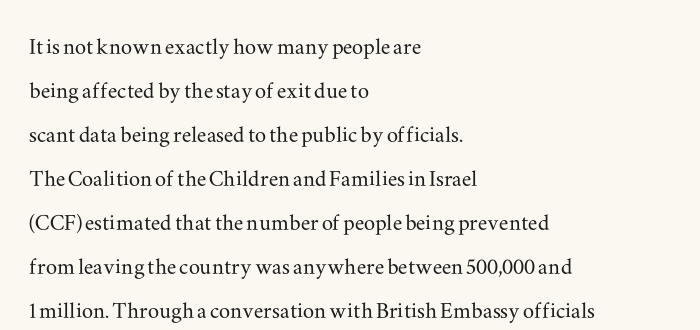
{"serif": "yes", "italic": "no", "width": "wide", "stroke_contrast": "medium", "x_height": "small", "monospaced": "no", "underline": "no", "align": "left", "line_spacing": "normal", "line_spacing_ratio": 1.57, "letter_spacing": "normal", "letter_spacing_em": 0.0, "glyph_px": 28}
